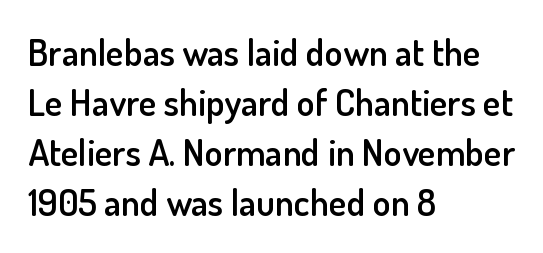
{"serif": "no", "italic": "no", "bold": "semi", "weight": "semibold", "width": "normal", "stroke_contrast": "low", "x_height": "small", "monospaced": "no", "underline": "no", "align": "left", "line_spacing": "normal", "line_spacing_ratio": 1.35, "letter_spacing": "normal", "letter_spacing_em": 0.0, "glyph_px": 37}
